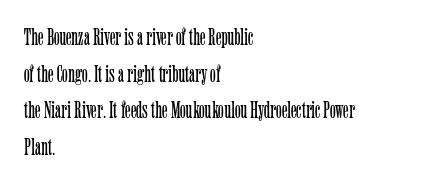
Standard letterfit; no display-style spreading of the glyphs. No chunkiness to these letters — they're not bold. This is roman type, the default non-slanted kind. Does the copy run flush right? No — it runs flush left.
